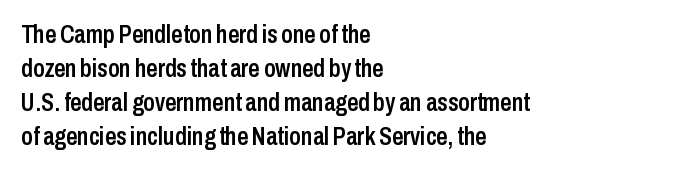
{"italic": "no", "bold": "semi", "underline": "no", "align": "left", "line_spacing": "normal", "line_spacing_ratio": 1.36, "letter_spacing": "normal", "letter_spacing_em": 0.0, "glyph_px": 25}
